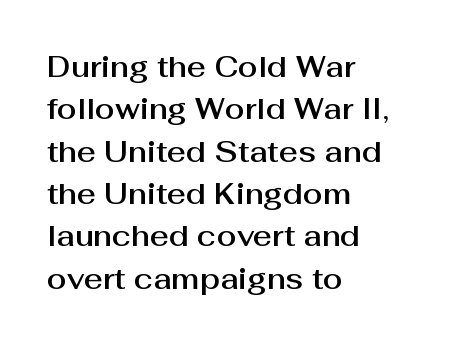
The image shows 29 px sans-serif type, upright; set left-aligned, normal line spacing (1.46x), normal letter spacing, not underlined; medium stroke contrast and a medium x-height.
